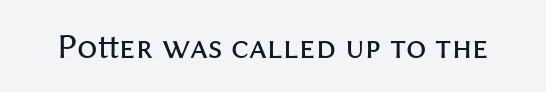
The image shows 36 px regular-weight sans-serif type, upright; set normal letter spacing, not underlined; medium stroke contrast and a medium x-height.
